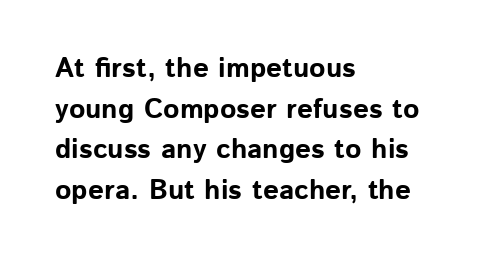
The image shows 28 px bold sans-serif type, upright; set left-aligned, normal line spacing (1.45x), normal letter spacing, not underlined; low stroke contrast and a medium x-height.
